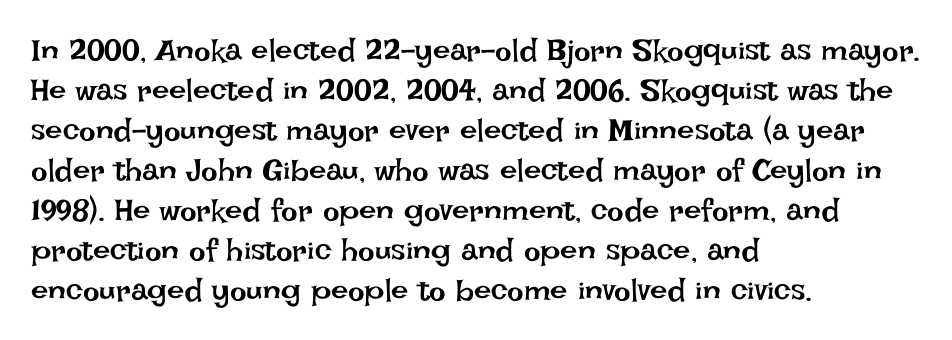
Q: Is the text bold? A: No.
Q: Is the text italic (slanted)? A: No, it is upright.
Q: Is the text underlined? A: No.
Q: How is the paragraph aligned? A: Left-aligned.
Q: Is the spacing between letters normal or unusually wide? A: Normal.
Q: Is the spacing between lines tight, normal or loose? A: Normal.
Q: Width (condensed, normal, or wide)? A: Normal.
Q: Stroke contrast? A: Low.
Q: x-height? A: Large.
Q: Monospaced? A: No.
